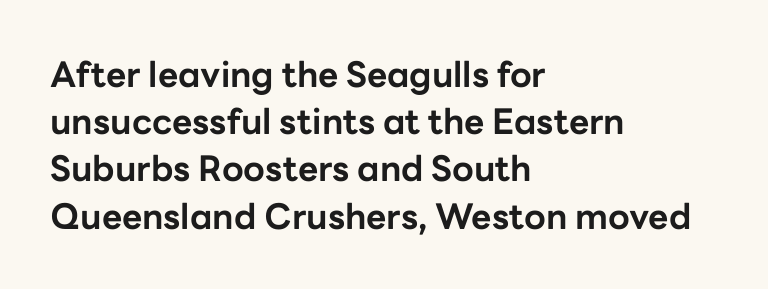
Proportional: the letters do not fall into vertical columns. The designer went with a sans here, leaving each stem footless. The leading is moderate, giving the passage an even texture. Ordinary non-slanted type is in use.
